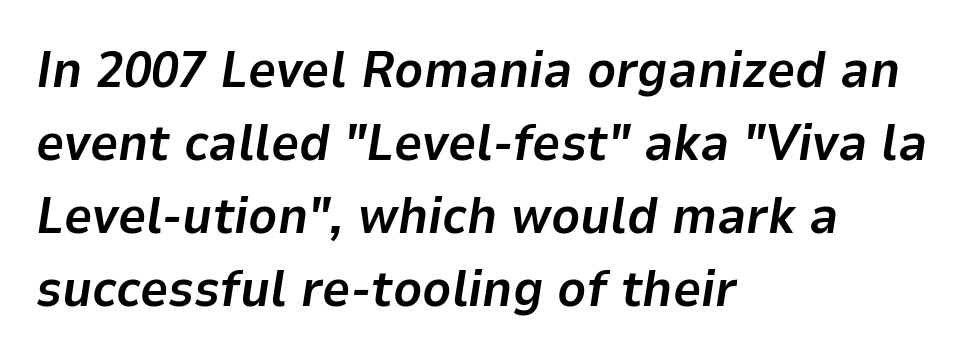
Q: Is the text bold? A: Yes.
Q: Is the text italic (slanted)? A: Yes, it leans right by about 9 degrees.
Q: Is the text underlined? A: No.
Q: How is the paragraph aligned? A: Left-aligned.
Q: Is the spacing between letters normal or unusually wide? A: Normal.
Q: Is the spacing between lines tight, normal or loose? A: Normal.
Q: Width (condensed, normal, or wide)? A: Normal.
Q: Stroke contrast? A: Low.
Q: x-height? A: Medium.
Q: Monospaced? A: No.
